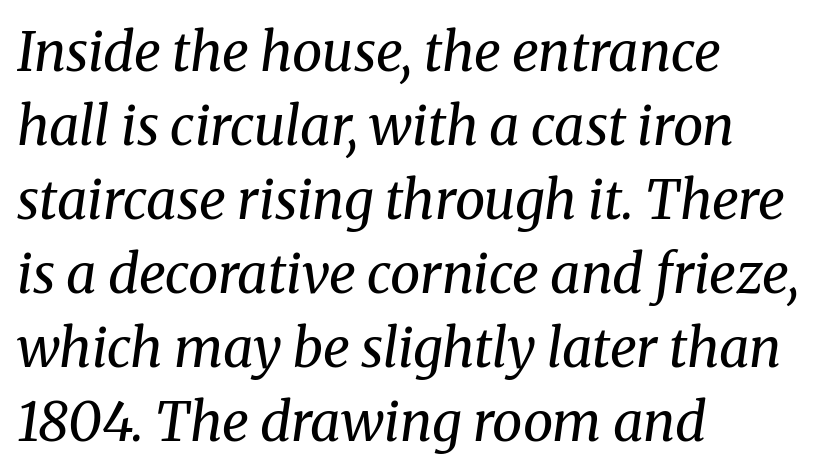
This rendering employs a face with finishing strokes, i.e., a serif. Counters stay open thanks to moderate or lighter strokes. When letters slant like this, we call the style italic. Bare-footed words on every line.
